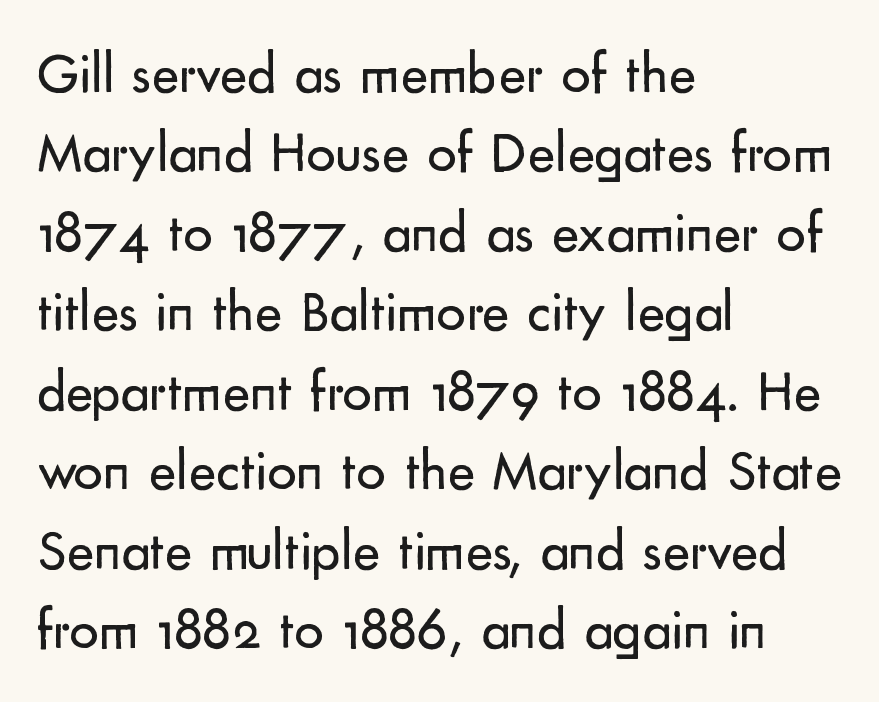
These lines sit exactly where default settings would place them. The zone under the glyphs is completely vacant. Characters follow at the spacing the type designer built in. The ragged edge is on the right, which tells us the setting is flush left.
